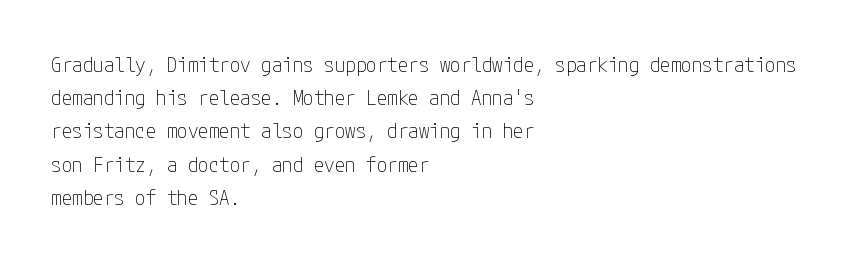
The image shows 21 px text type, upright; set left-aligned, normal line spacing (1.58x), normal letter spacing, not underlined.
